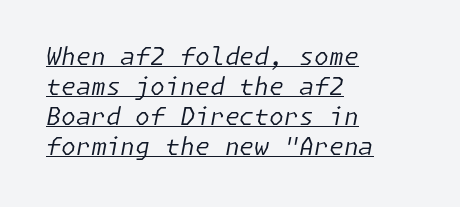
Students, observe the line beneath the letters — that is underlining. Notice how the stems are inclined rather than vertical — that's the hallmark of italics. Each new line begins a customary step beneath the previous one. These lines are set flush left with a ragged right edge. The rendering keeps characters at their native spacing.
